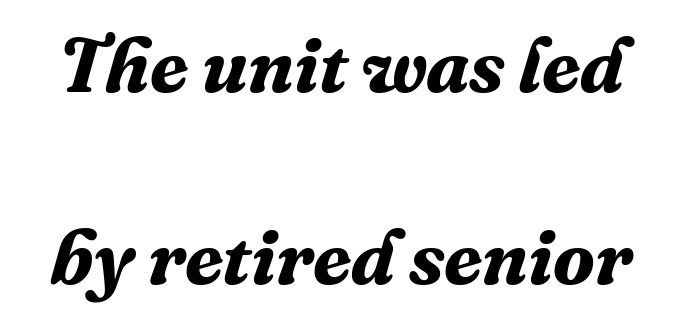
{"serif": "yes", "italic": "yes", "lean": "right", "slant_degrees": 16, "bold": "yes", "weight": "bold", "width": "normal", "stroke_contrast": "medium", "x_height": "medium", "monospaced": "no", "underline": "no", "line_spacing": "loose", "line_spacing_ratio": 2.49, "letter_spacing": "normal", "letter_spacing_em": 0.0, "glyph_px": 77}
